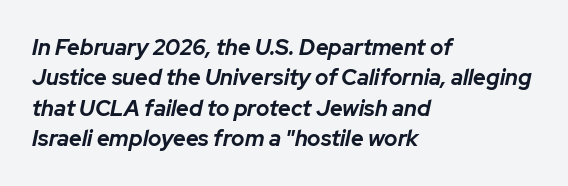
{"italic": "yes", "lean": "right", "slant_degrees": 12, "bold": "yes", "underline": "no", "align": "left", "line_spacing": "normal", "line_spacing_ratio": 1.38, "letter_spacing": "normal", "letter_spacing_em": 0.0, "glyph_px": 22}
